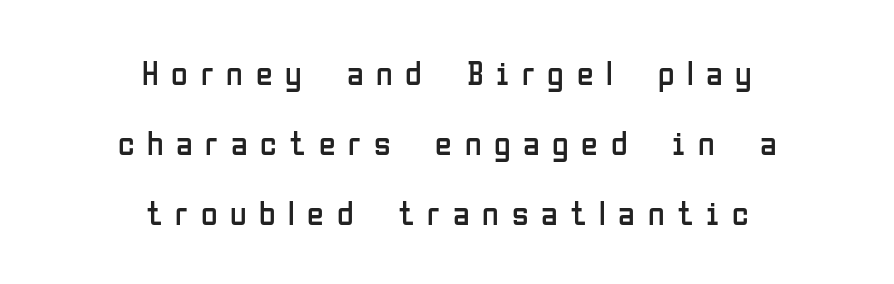
Q: Is the text bold? A: No.
Q: Is the text italic (slanted)? A: No, it is upright.
Q: Is the typeface a serif or a sans-serif typeface? A: Sans-serif.
Q: Is the text underlined? A: No.
Q: How is the paragraph aligned? A: Centered.
Q: Is the spacing between letters normal or unusually wide? A: Unusually wide.
Q: Is the spacing between lines tight, normal or loose? A: Loose.
Q: Width (condensed, normal, or wide)? A: Condensed.
Q: Stroke contrast? A: Low.
Q: x-height? A: Medium.
Q: Monospaced? A: No.
